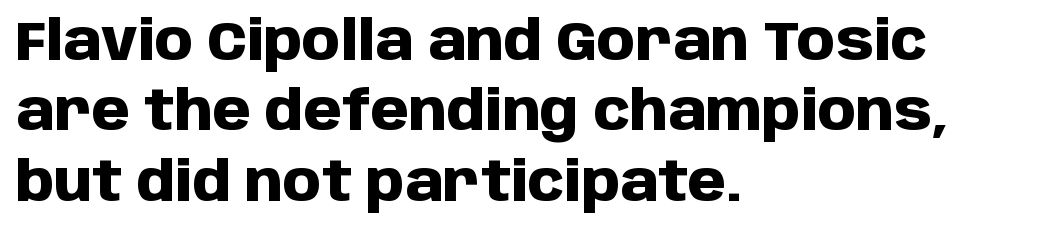
The image shows 55 px heavy sans-serif type, upright; set left-aligned, normal line spacing (1.28x), normal letter spacing, not underlined; low stroke contrast and a large x-height.
